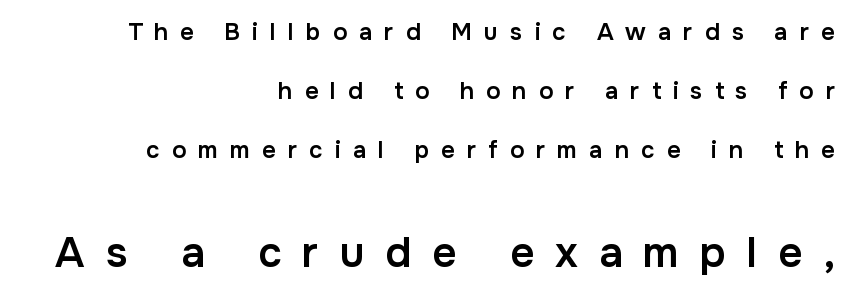
The image shows 42 px semibold sans-serif type, upright; set right-aligned, loose line spacing (2.45x), unusually wide letter spacing (+0.5 em), not underlined; the second (bottom) block is 1.75x larger; low stroke contrast and a medium x-height.
